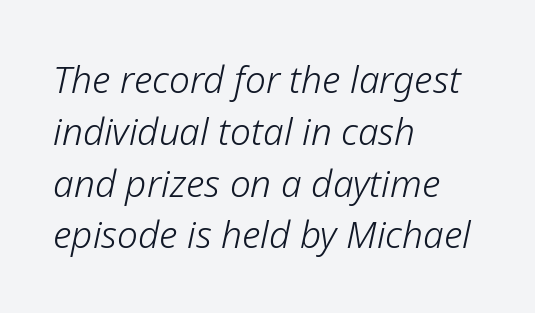
The image shows 37 px light type, italic (leaning right); set left-aligned, normal line spacing (1.4x), normal letter spacing, not underlined; low stroke contrast and a medium x-height.
